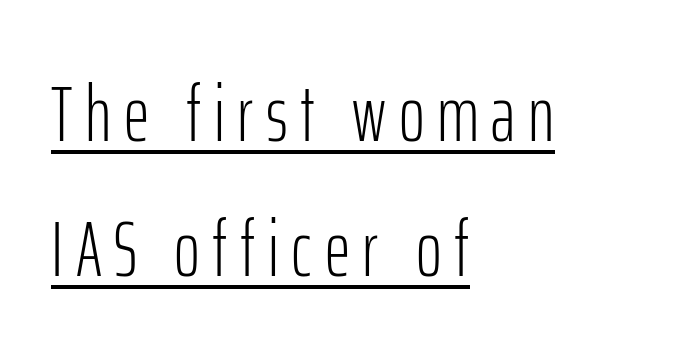
No italicization has been applied; the sample stays upright. Is this a fixed-width face? No — the glyphs have proportional, varying widths. Alignment: flush left. This is not heavy type; no bold has been used. The sample's only ornament is a line tracing under the words.
